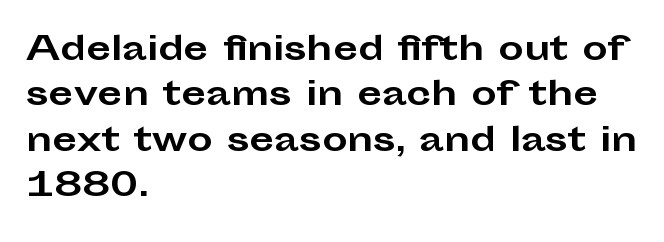
This is roman type, the default non-slanted kind. The characters display no serif detailing; their extremities are plain. Typographic density is high because the face is bold. Short and long lines alike share a common starting point at left. Think of a printed novel: that variable character pitch is what you see here.
